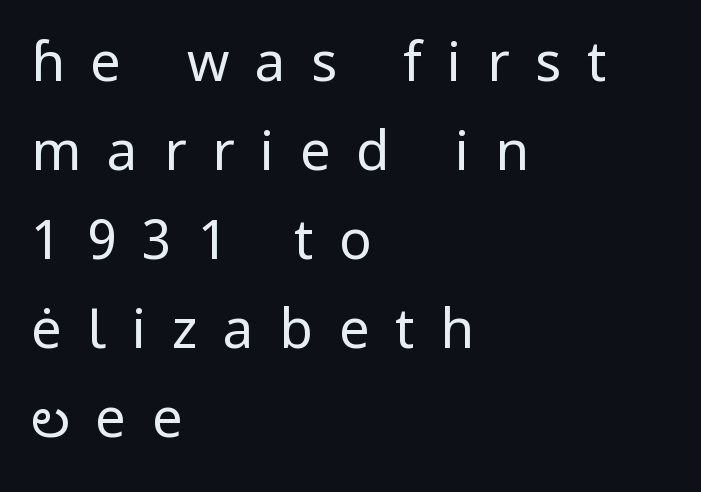
Check where the strokes stop: nothing finishes them off — pure sans. Heft: none added — not bold. The strip under each line holds only bare page. The setting favours the left margin, as ordinary paragraphs usually do. When letters stand straight like this, we call the style roman or upright. You could not count columns in this text — the font is proportionally spaced.
